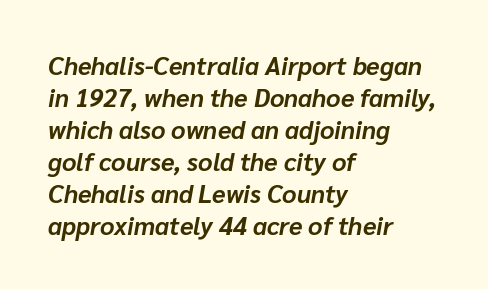
The image shows 25 px bold type, italic (leaning right); set left-aligned, normal line spacing (1.28x), normal letter spacing, not underlined.
